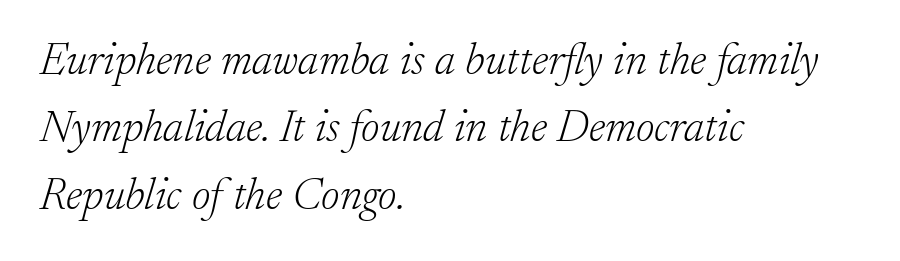
Left-aligned paragraph, ragged on the right. One glance says typical: line gaps are just what's usual. Short note: letters normally spaced. Letterform terminals end in serifs throughout the passage. A clean baseline with only descenders dipping below it.
